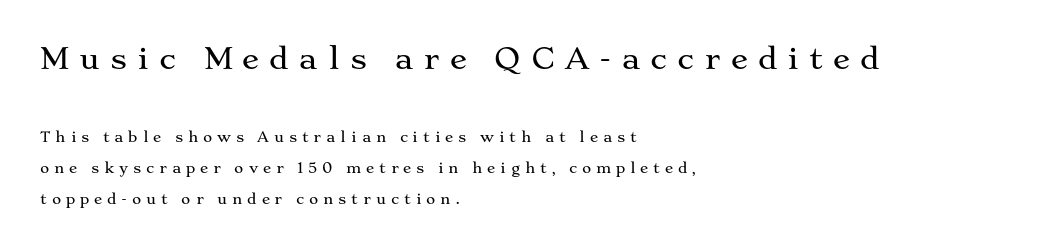
{"serif": "yes", "italic": "no", "width": "wide", "stroke_contrast": "medium", "x_height": "medium", "monospaced": "no", "underline": "no", "align": "left", "line_spacing": "loose", "line_spacing_ratio": 2.23, "letter_spacing": "wide", "letter_spacing_em": 0.34, "larger_block": "first", "size_ratio": 2.07, "glyph_px": 29}
